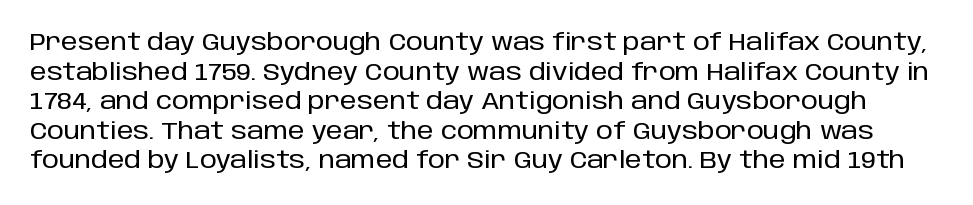
The image shows 24 px text type, upright; set line spacing 1.23x, normal letter spacing, not underlined.
